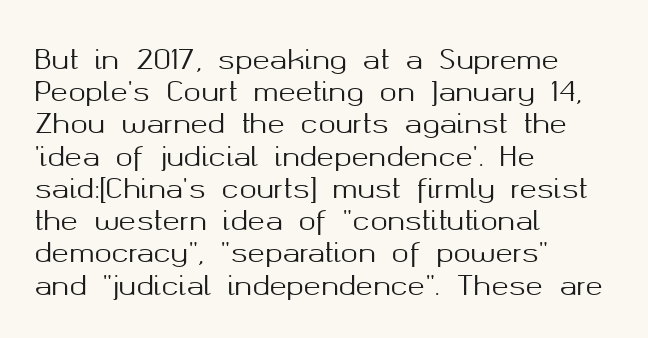
Q: Is the text italic (slanted)? A: No, it is upright.
Q: Is the text underlined? A: No.
Q: How is the paragraph aligned? A: Left-aligned.
Q: Is the spacing between letters normal or unusually wide? A: Normal.
